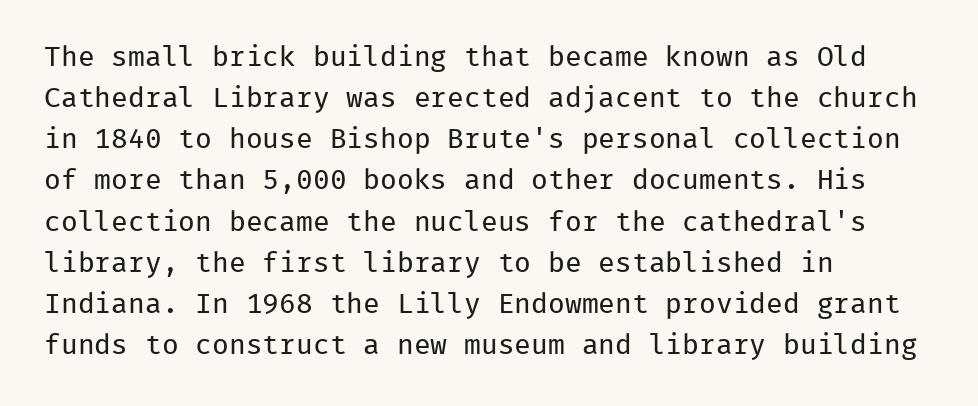
The passage shown is typed in a monospace face where columns stay perfectly aligned. Glyph-to-glyph distance matches everyday printed text. The space directly below the letters is spotless. Do the letters lean? They stand straight. A student would call this left alignment; a typographer would say flush left, rag right.
